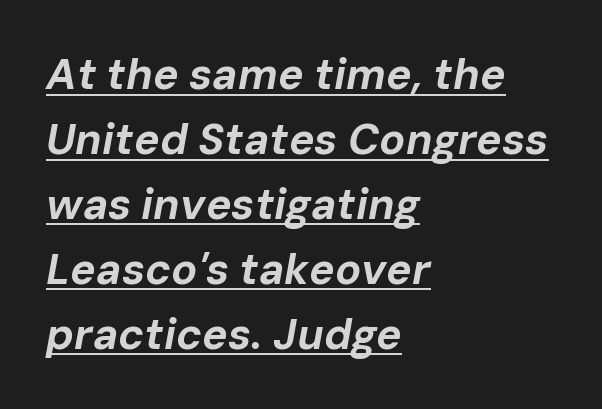
Q: Is the text bold? A: Yes.
Q: Is the text italic (slanted)? A: Yes, it leans right by about 10 degrees.
Q: Is the text underlined? A: Yes.
Q: How is the paragraph aligned? A: Left-aligned.
Q: Is the spacing between letters normal or unusually wide? A: Normal.
Q: Is the spacing between lines tight, normal or loose? A: Normal.
Q: Width (condensed, normal, or wide)? A: Normal.
Q: Stroke contrast? A: Low.
Q: x-height? A: Medium.
Q: Monospaced? A: No.
